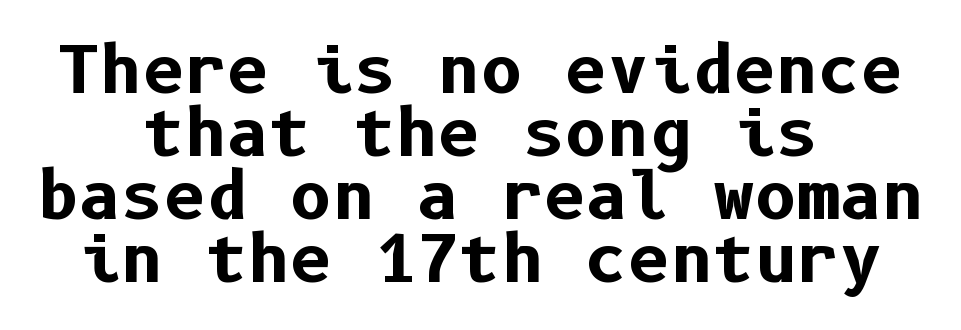
Q: Is the text bold? A: Yes.
Q: Is the text italic (slanted)? A: No, it is upright.
Q: Is the typeface a serif or a sans-serif typeface? A: Sans-serif.
Q: Is the text underlined? A: No.
Q: How is the paragraph aligned? A: Centered.
Q: Is the spacing between letters normal or unusually wide? A: Normal.
Q: Is the spacing between lines tight, normal or loose? A: Tight.
Q: Width (condensed, normal, or wide)? A: Normal.
Q: Stroke contrast? A: Low.
Q: x-height? A: Medium.
